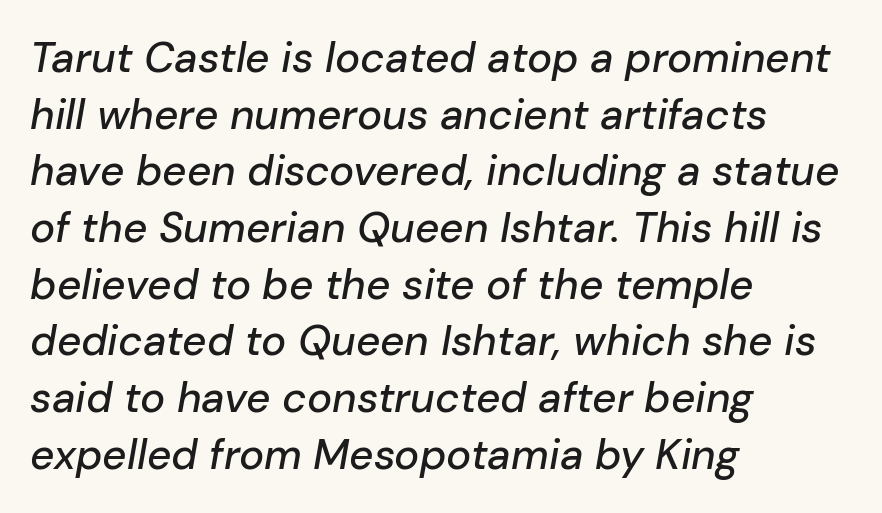
The image shows 42 px text type, italic (leaning right); set left-aligned, normal line spacing (1.35x), normal letter spacing, not underlined; low stroke contrast and a medium x-height.
